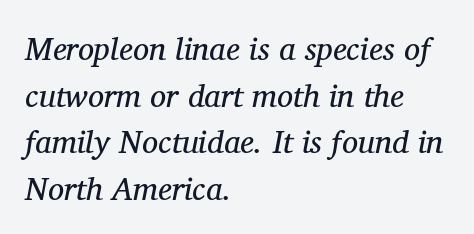
Q: Is the text bold? A: No.
Q: Is the text italic (slanted)? A: Yes, it leans right by about 11 degrees.
Q: Is the typeface a serif or a sans-serif typeface? A: Serif.
Q: Is the text underlined? A: No.
Q: How is the paragraph aligned? A: Left-aligned.
Q: Is the spacing between letters normal or unusually wide? A: Normal.
Q: Is the spacing between lines tight, normal or loose? A: Normal.
Q: Width (condensed, normal, or wide)? A: Normal.
Q: Stroke contrast? A: Medium.
Q: x-height? A: Medium.
Q: Monospaced? A: No.
